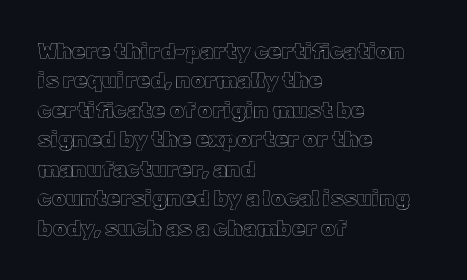
The image shows 22 px text type, upright; set left-aligned, normal line spacing (1.34x), normal letter spacing, not underlined.
